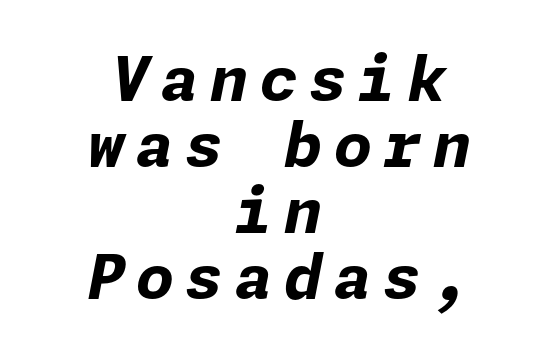
Q: Is the text bold? A: Yes.
Q: Is the text italic (slanted)? A: Yes, it leans right by about 11 degrees.
Q: Is the text underlined? A: No.
Q: How is the paragraph aligned? A: Centered.
Q: Is the spacing between lines tight, normal or loose? A: Tight.
Q: Width (condensed, normal, or wide)? A: Normal.
Q: Stroke contrast? A: Low.
Q: x-height? A: Medium.
